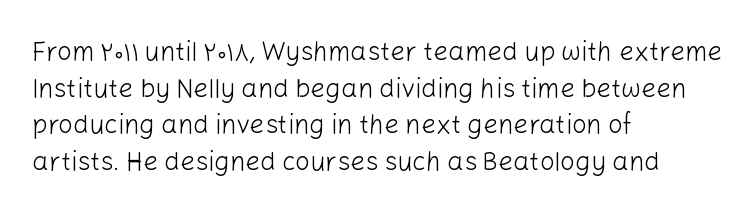
Q: Is the text bold? A: No.
Q: Is the text italic (slanted)? A: No, it is upright.
Q: Is the text underlined? A: No.
Q: How is the paragraph aligned? A: Left-aligned.
Q: Is the spacing between letters normal or unusually wide? A: Normal.
Q: Is the spacing between lines tight, normal or loose? A: Normal.
